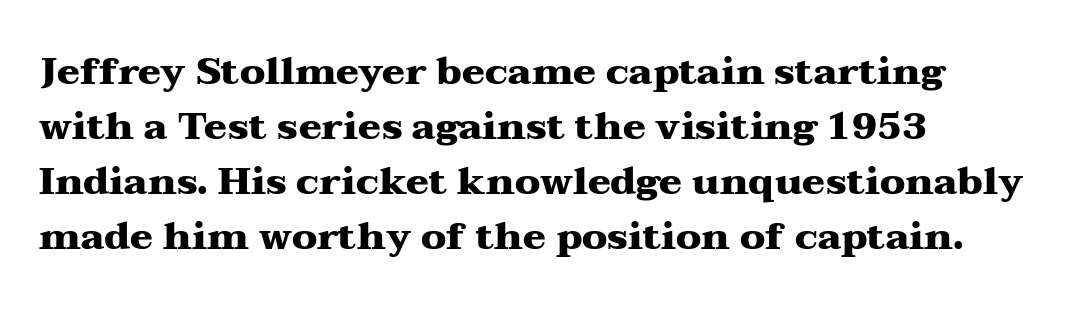
{"serif": "yes", "italic": "no", "bold": "yes", "weight": "heavy", "width": "wide", "stroke_contrast": "medium", "x_height": "medium", "monospaced": "no", "underline": "no", "align": "left", "line_spacing": "normal", "line_spacing_ratio": 1.45, "letter_spacing": "normal", "letter_spacing_em": 0.0, "glyph_px": 38}
